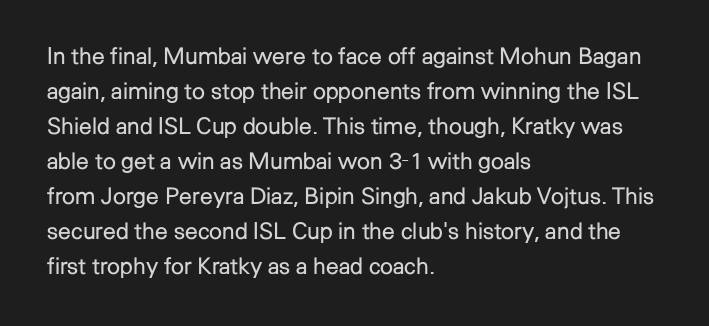
Weight: not bold — regular or lighter. The typesetter chose a ragged-right arrangement here. Each new line begins a customary step beneath the previous one. You could call the tracking neutral — neither tight nor loose. Only glyphs here, with clear space below each row. You can tell it's not italic because the verticals are truly vertical.
